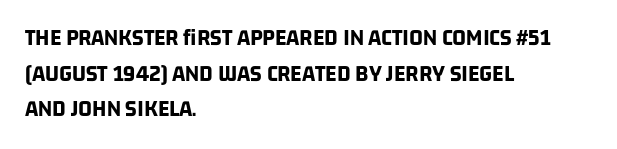
The image shows 24 px bold type; set left-aligned, normal line spacing (1.48x), normal letter spacing, not underlined.
